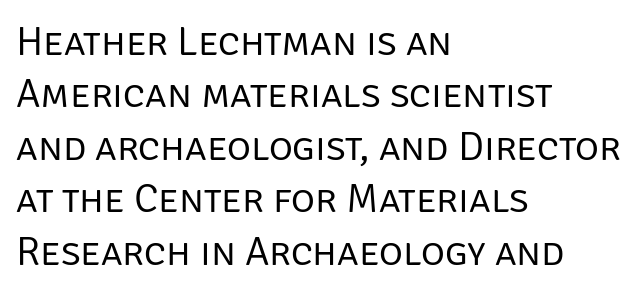
Q: Is the text bold? A: No.
Q: Is the text italic (slanted)? A: No, it is upright.
Q: Is the typeface a serif or a sans-serif typeface? A: Sans-serif.
Q: Is the text underlined? A: No.
Q: How is the paragraph aligned? A: Left-aligned.
Q: Is the spacing between letters normal or unusually wide? A: Normal.
Q: Is the spacing between lines tight, normal or loose? A: Normal.
Q: Width (condensed, normal, or wide)? A: Normal.
Q: Stroke contrast? A: Low.
Q: x-height? A: Large.
Q: Monospaced? A: No.
